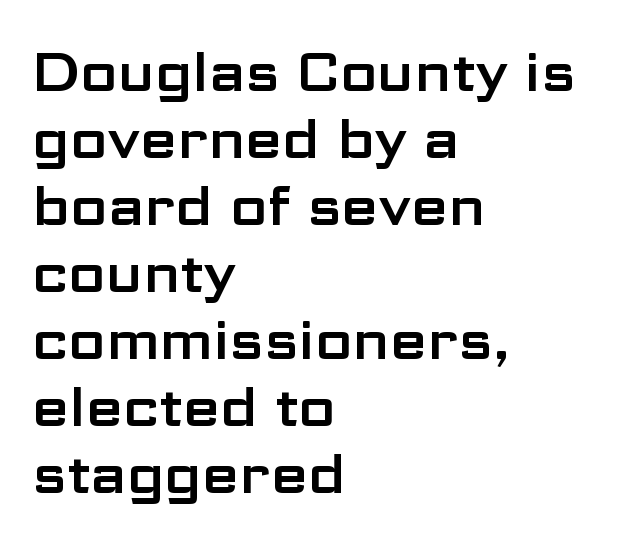
Q: Is the text italic (slanted)? A: No, it is upright.
Q: Is the typeface a serif or a sans-serif typeface? A: Sans-serif.
Q: Is the text underlined? A: No.
Q: How is the paragraph aligned? A: Left-aligned.
Q: Is the spacing between letters normal or unusually wide? A: Normal.
Q: Width (condensed, normal, or wide)? A: Wide.
Q: Stroke contrast? A: Low.
Q: x-height? A: Medium.
Q: Monospaced? A: No.
